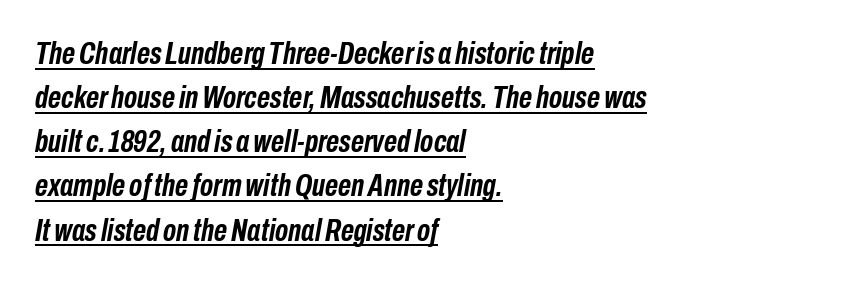
Q: Is the text bold? A: Yes.
Q: Is the text italic (slanted)? A: Yes, it leans right by about 10 degrees.
Q: Is the text underlined? A: Yes.
Q: How is the paragraph aligned? A: Left-aligned.
Q: Is the spacing between letters normal or unusually wide? A: Normal.
Q: Is the spacing between lines tight, normal or loose? A: Normal.
Q: Width (condensed, normal, or wide)? A: Condensed.
Q: Stroke contrast? A: Low.
Q: x-height? A: Medium.
Q: Monospaced? A: No.
